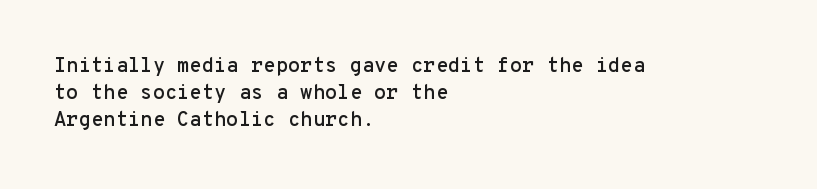
{"italic": "no", "underline": "no", "align": "left", "line_spacing": "normal", "line_spacing_ratio": 1.36, "letter_spacing": "normal", "letter_spacing_em": 0.0, "glyph_px": 20}
